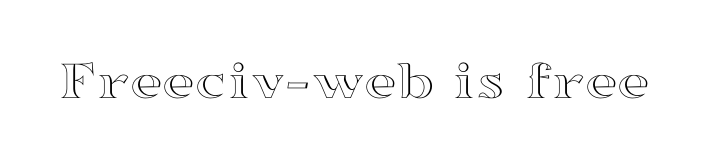
The image shows 57 px wide type, upright; set normal letter spacing, not underlined; a medium x-height.
